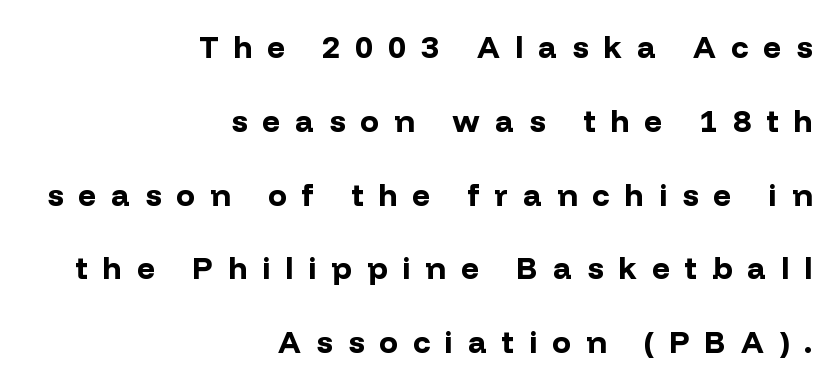
The image shows 31 px bold sans-serif type, upright; set right-aligned, loose line spacing (2.38x), unusually wide letter spacing (+0.49 em), not underlined; low stroke contrast and a medium x-height.
